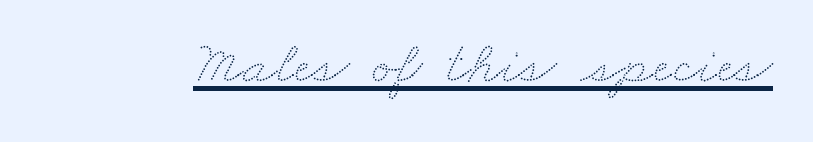
Q: Is the text underlined? A: Yes.
Q: Is the spacing between letters normal or unusually wide? A: Normal.
Q: Width (condensed, normal, or wide)? A: Wide.
Q: Stroke contrast? A: Low.
Q: x-height? A: Small.
Q: Monospaced? A: No.
